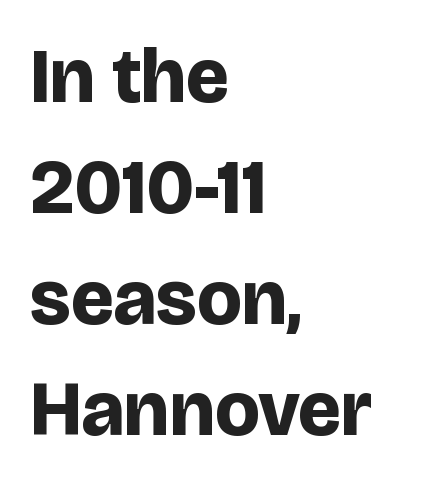
Every stem runs plumb, perpendicular to the baseline. Look at the bottom of the vertical strokes: they stop flat, with no serifs. The lines sit at an ordinary, default distance from one another. The rendering uses natural spacing where letterforms have individual widths.
